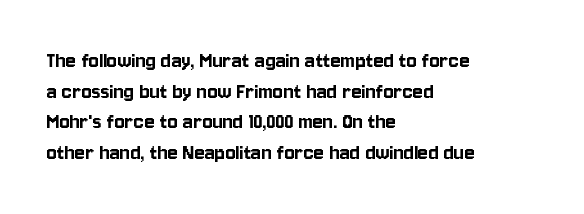
Q: Is the text italic (slanted)? A: No, it is upright.
Q: Is the text underlined? A: No.
Q: How is the paragraph aligned? A: Left-aligned.
Q: Is the spacing between letters normal or unusually wide? A: Normal.
Q: Is the spacing between lines tight, normal or loose? A: Normal.
